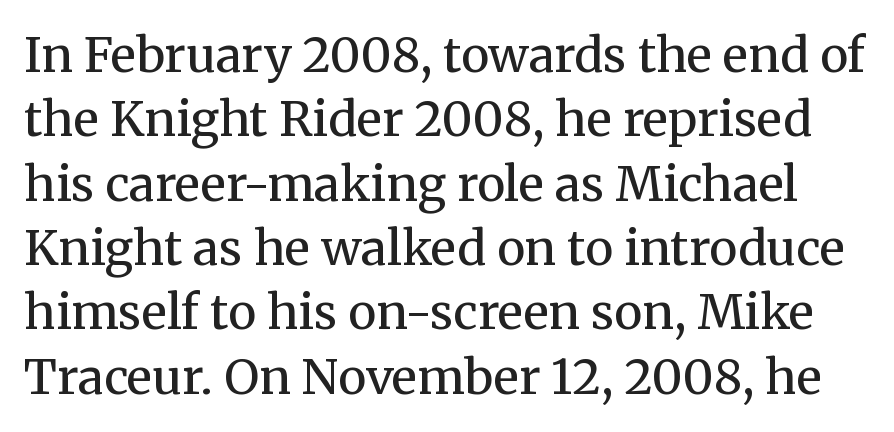
Stroke thickness stays within the range of a standard reading face or lighter. What stands out about the letter spacing? Nothing — it is the standard amount. Style check: upright. Spacing verdict: proportional, widths tailored to each character. How would I describe the line gaps? Plain and ordinary. This is serif lettering, the kind often seen in printed books.
